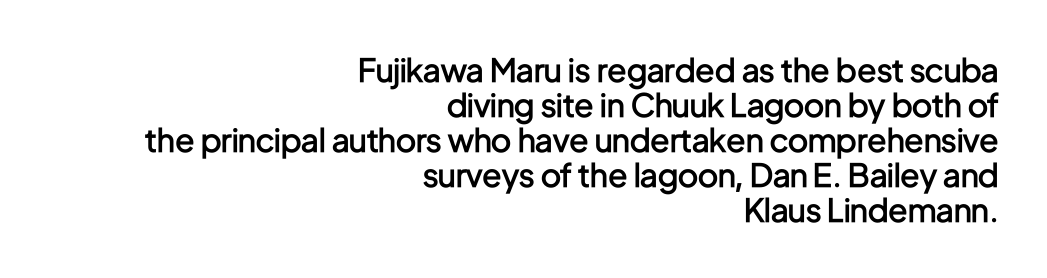
{"serif": "no", "italic": "no", "bold": "semi", "weight": "semibold", "width": "condensed", "stroke_contrast": "low", "x_height": "medium", "monospaced": "no", "underline": "no", "align": "right", "line_spacing": "tight", "line_spacing_ratio": 1.09, "letter_spacing": "normal", "letter_spacing_em": 0.0, "glyph_px": 32}
